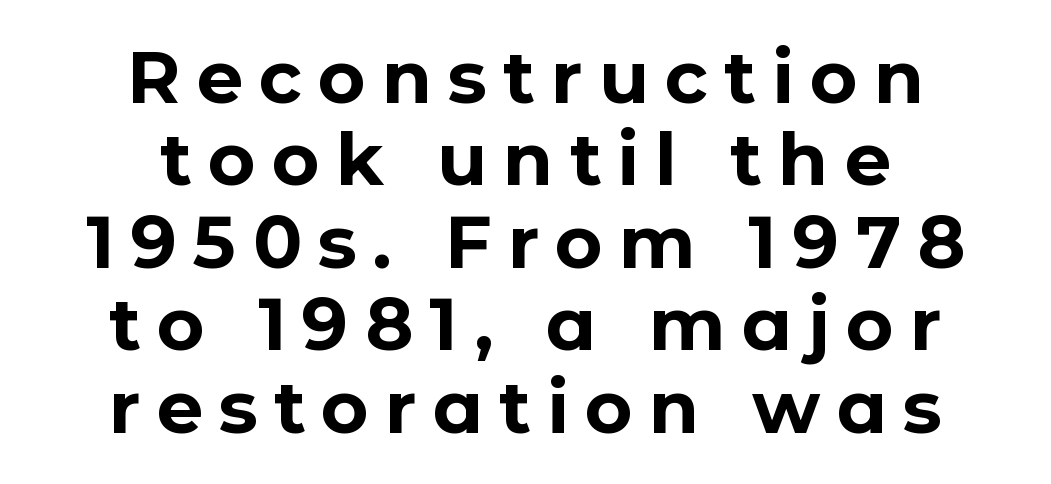
Q: Is the text bold? A: Yes.
Q: Is the text italic (slanted)? A: No, it is upright.
Q: Is the typeface a serif or a sans-serif typeface? A: Sans-serif.
Q: Is the text underlined? A: No.
Q: How is the paragraph aligned? A: Centered.
Q: Is the spacing between letters normal or unusually wide? A: Unusually wide.
Q: Is the spacing between lines tight, normal or loose? A: Tight.
Q: Width (condensed, normal, or wide)? A: Normal.
Q: Stroke contrast? A: Low.
Q: x-height? A: Medium.
Q: Monospaced? A: No.
